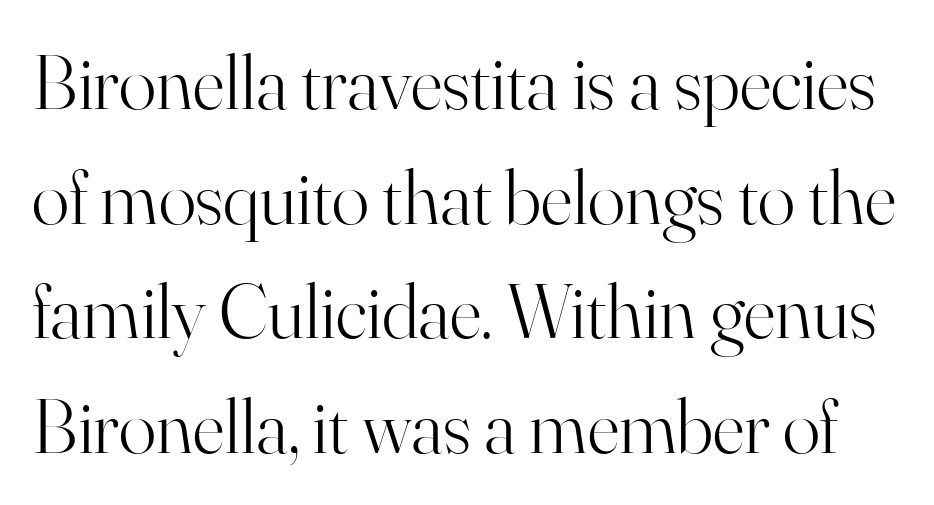
Character widths vary here, with narrow letters taking less room than wide ones. Normally led — the rows are evenly, conventionally spaced. Letters rest on an invisible, unmarked baseline. The type sits square on the baseline with zero lean. The weight tops out at a normal text grade.
